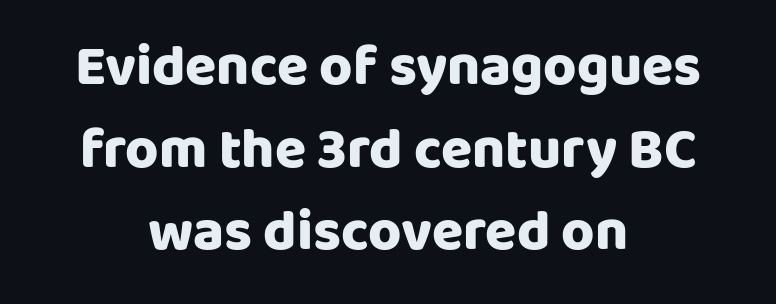
The image shows 57 px heavy sans-serif type, upright; set centered, normal line spacing (1.45x), normal letter spacing, not underlined; low stroke contrast and a large x-height.
